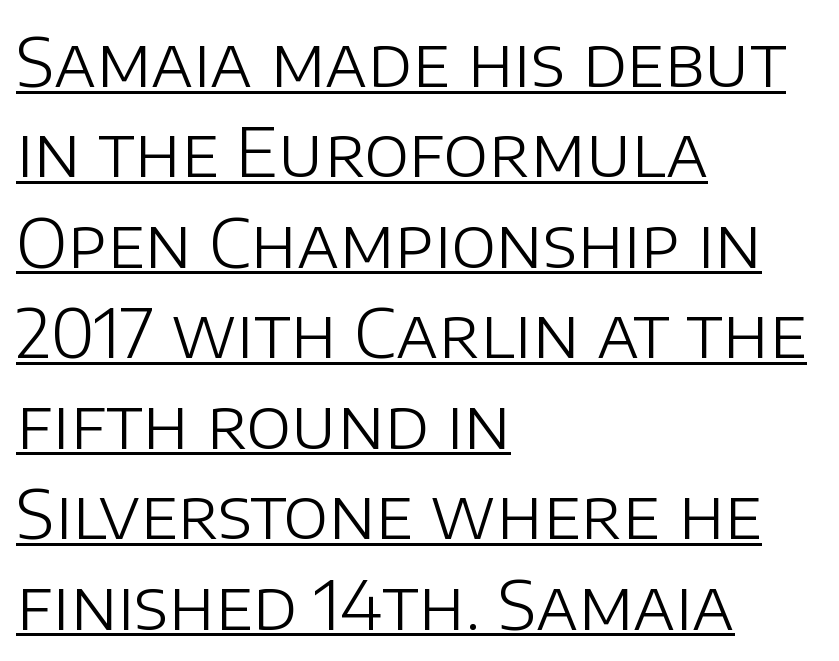
Q: Is the text bold? A: No.
Q: Is the text italic (slanted)? A: No, it is upright.
Q: Is the typeface a serif or a sans-serif typeface? A: Sans-serif.
Q: Is the text underlined? A: Yes.
Q: How is the paragraph aligned? A: Left-aligned.
Q: Is the spacing between letters normal or unusually wide? A: Normal.
Q: Is the spacing between lines tight, normal or loose? A: Normal.
Q: Width (condensed, normal, or wide)? A: Normal.
Q: Stroke contrast? A: Low.
Q: x-height? A: Large.
Q: Monospaced? A: No.
